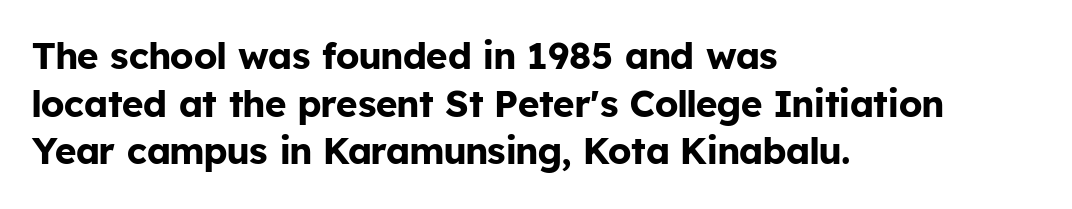
Q: Is the text bold? A: Yes.
Q: Is the text italic (slanted)? A: No, it is upright.
Q: Is the typeface a serif or a sans-serif typeface? A: Sans-serif.
Q: Is the text underlined? A: No.
Q: How is the paragraph aligned? A: Left-aligned.
Q: Is the spacing between letters normal or unusually wide? A: Normal.
Q: Is the spacing between lines tight, normal or loose? A: Normal.
Q: Width (condensed, normal, or wide)? A: Normal.
Q: Stroke contrast? A: Low.
Q: x-height? A: Medium.
Q: Monospaced? A: No.
